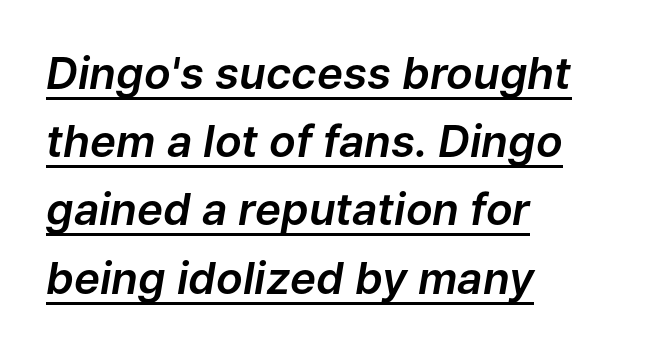
The image shows 44 px text type, italic (leaning right); set left-aligned, normal line spacing (1.55x), normal letter spacing, underlined; low stroke contrast and a medium x-height.
